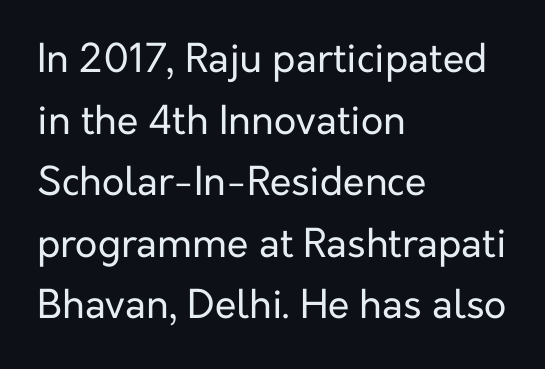
{"serif": "no", "italic": "no", "bold": "no", "weight": "regular", "width": "normal", "stroke_contrast": "low", "x_height": "medium", "monospaced": "no", "underline": "no", "align": "left", "line_spacing": "normal", "line_spacing_ratio": 1.58, "letter_spacing": "normal", "letter_spacing_em": 0.0, "glyph_px": 39}
